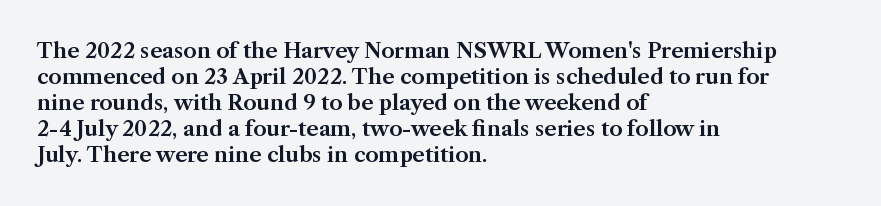
The image shows 21 px text type, upright; set left-aligned, line spacing 1.24x, normal letter spacing, not underlined.
